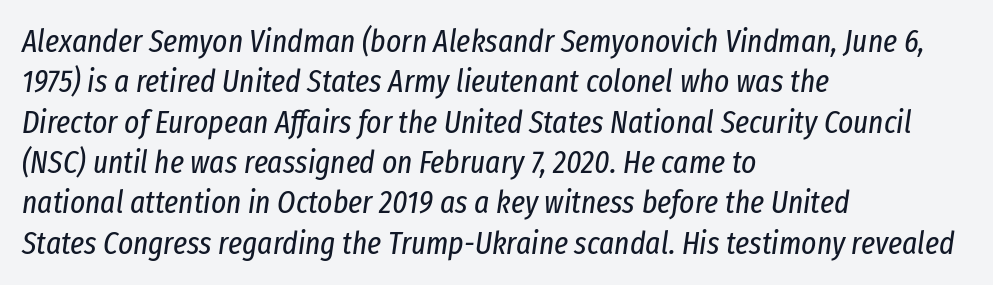
There's an unmistakable incline to the writing here. The area under the type is left untouched. These lines are rendered in a variable-pitch font. The block of text has a typical density, with ordinary space between rows. Look at the tracking — it's just the regular setting, nothing added.
